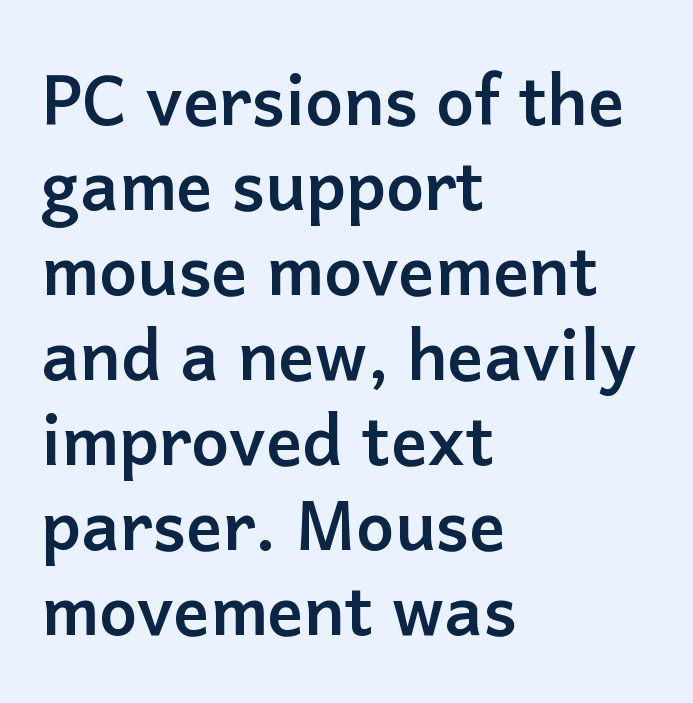
Q: Is the text bold? A: Yes.
Q: Is the text italic (slanted)? A: No, it is upright.
Q: Is the typeface a serif or a sans-serif typeface? A: Sans-serif.
Q: Is the text underlined? A: No.
Q: How is the paragraph aligned? A: Left-aligned.
Q: Is the spacing between letters normal or unusually wide? A: Normal.
Q: Is the spacing between lines tight, normal or loose? A: Normal.
Q: Width (condensed, normal, or wide)? A: Normal.
Q: Stroke contrast? A: Low.
Q: x-height? A: Medium.
Q: Monospaced? A: No.
